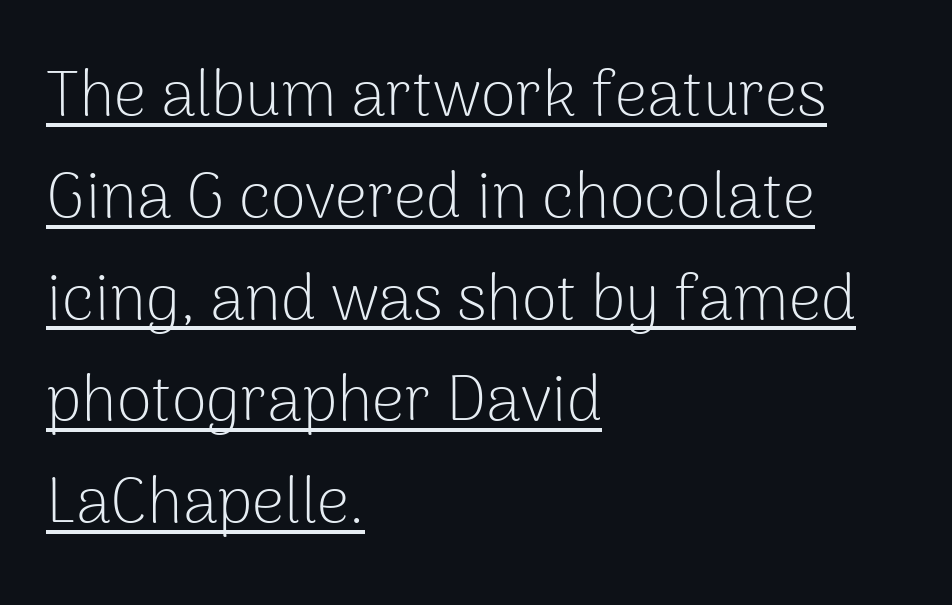
Q: Is the text bold? A: No.
Q: Is the text italic (slanted)? A: No, it is upright.
Q: Is the typeface a serif or a sans-serif typeface? A: Sans-serif.
Q: Is the text underlined? A: Yes.
Q: How is the paragraph aligned? A: Left-aligned.
Q: Is the spacing between letters normal or unusually wide? A: Normal.
Q: Is the spacing between lines tight, normal or loose? A: Normal.
Q: Width (condensed, normal, or wide)? A: Normal.
Q: Stroke contrast? A: Low.
Q: x-height? A: Medium.
Q: Monospaced? A: No.
